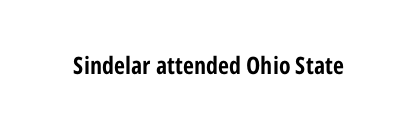
{"italic": "no", "bold": "yes", "underline": "no", "letter_spacing": "normal", "letter_spacing_em": 0.0, "glyph_px": 24}
